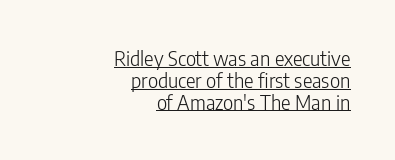
{"italic": "no", "bold": "no", "underline": "yes", "align": "right", "line_spacing": "tight", "line_spacing_ratio": 1.09, "letter_spacing": "normal", "letter_spacing_em": 0.0, "glyph_px": 20}
